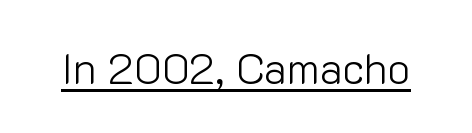
Q: Is the text bold? A: No.
Q: Is the text italic (slanted)? A: No, it is upright.
Q: Is the typeface a serif or a sans-serif typeface? A: Sans-serif.
Q: Is the text underlined? A: Yes.
Q: Is the spacing between letters normal or unusually wide? A: Normal.
Q: Width (condensed, normal, or wide)? A: Normal.
Q: Stroke contrast? A: Low.
Q: x-height? A: Medium.
Q: Monospaced? A: No.
